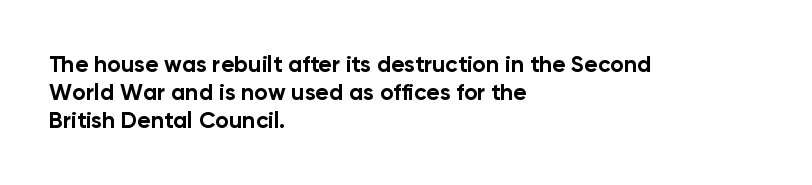
Q: Is the text bold? A: Yes.
Q: Is the text italic (slanted)? A: No, it is upright.
Q: Is the text underlined? A: No.
Q: How is the paragraph aligned? A: Left-aligned.
Q: Is the spacing between letters normal or unusually wide? A: Normal.
